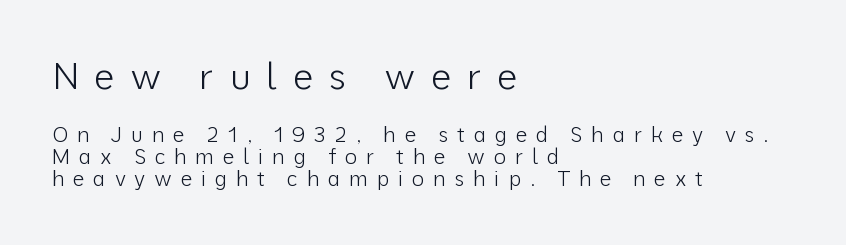
Q: Is the text bold? A: No.
Q: Is the text italic (slanted)? A: No, it is upright.
Q: Is the typeface a serif or a sans-serif typeface? A: Sans-serif.
Q: Is the text underlined? A: No.
Q: How is the paragraph aligned? A: Left-aligned.
Q: Is the spacing between letters normal or unusually wide? A: Unusually wide.
Q: Is the spacing between lines tight, normal or loose? A: Tight.
Q: Which block of text is set in a larger size, the first (top) or the second (bottom)? A: The first (top) one.
Q: Width (condensed, normal, or wide)? A: Normal.
Q: Stroke contrast? A: Low.
Q: x-height? A: Medium.
Q: Monospaced? A: No.
